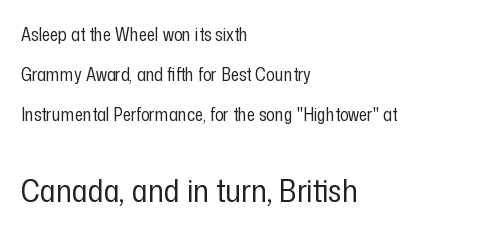
This is roman type, the default non-slanted kind. One glance says open: line gaps are wider than usual. The gap between lines stays unmarked. Observe the ordinary spacing: letters are neighbours, not strangers. Examine the stroke ends and you'll find no serifs. Leftover space on each line is placed entirely after the last word.
